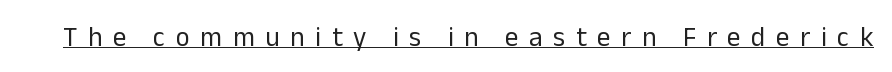
The image shows 27 px text type, upright; set unusually wide letter spacing (+0.39 em), underlined.
